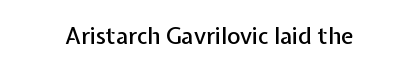
The image shows 23 px text type, upright; set normal letter spacing, not underlined.
